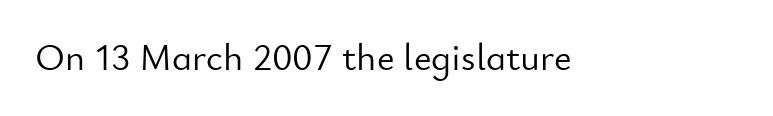
{"serif": "no", "italic": "no", "bold": "no", "weight": "light", "width": "normal", "stroke_contrast": "low", "x_height": "small", "monospaced": "no", "underline": "no", "letter_spacing": "normal", "letter_spacing_em": 0.0, "glyph_px": 38}
